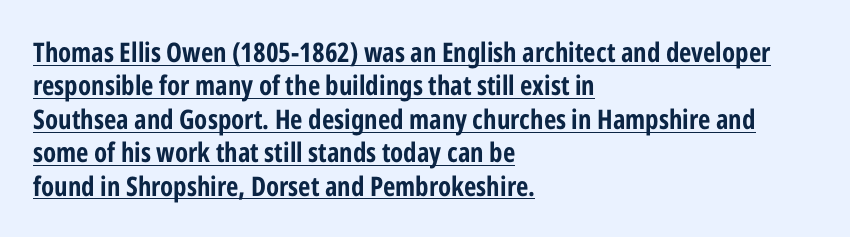
{"italic": "no", "bold": "yes", "underline": "yes", "align": "left", "line_spacing_ratio": 1.24, "letter_spacing": "normal", "letter_spacing_em": 0.0, "glyph_px": 27}
